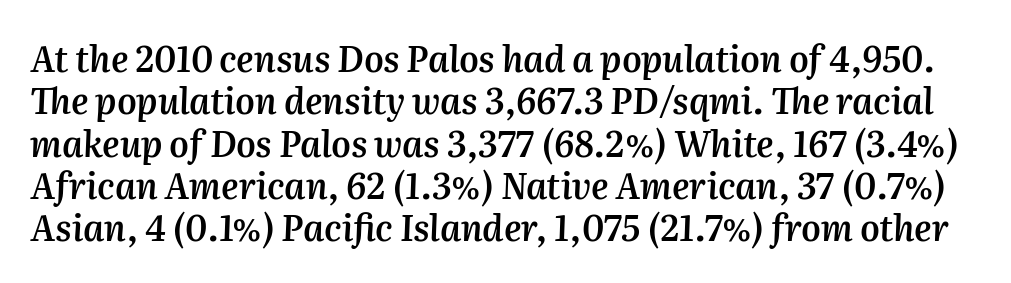
The area under the type is left untouched. Do the characters align in a grid? No, the font is proportional. The tracking reads as untouched default to a designer's eye. Would a proofreader flag this as italicized? Yes. Emphasis by weight is partial: semibold.
